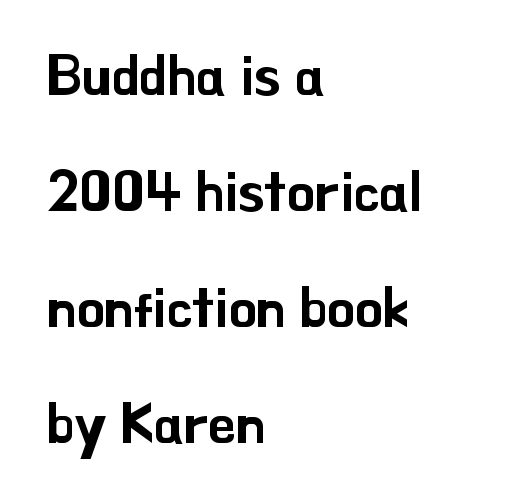
The image shows 56 px sans-serif type, upright; set left-aligned, loose line spacing (2.07x), normal letter spacing, not underlined; low stroke contrast and a small x-height.
